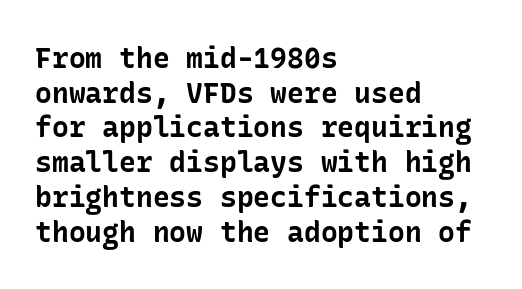
This is roman type, the default non-slanted kind. Glance below the letters and you will spot only blank space. The ragged edge is on the right, which tells us the setting is flush left. Tracking value appears to be zero — textbook default spacing. How heavy is the stroke? Heavy — this is a bold. Serif or sans? Sans — the stroke terminals are bare.
